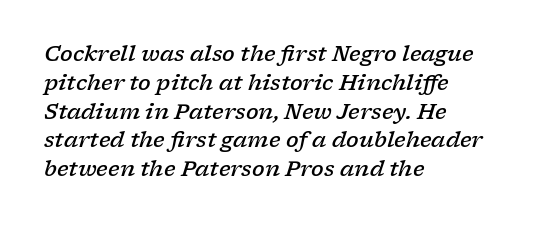
Line spacing here is normal. Here the glyphs are tracked normally, forming tight word shapes. Stems and bowls a touch heavier than normal — semibold. This rendering uses left alignment, leaving the right contour irregular. Every character sits at an angle, as italics do. Rule under the text: the space is simply empty.
